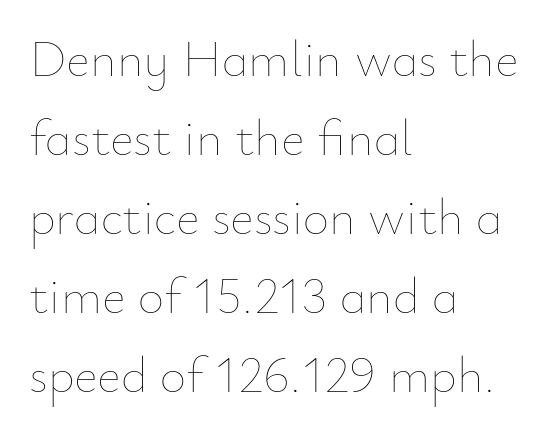
Italic? Not at all — the glyphs are vertical. Note the varied advance widths — an 'i' is clearly narrower than an 'm'. Baseline-to-baseline distance is the conventional proportion of letter height. Notice how the passage keeps a crisp vertical edge on the left only.
